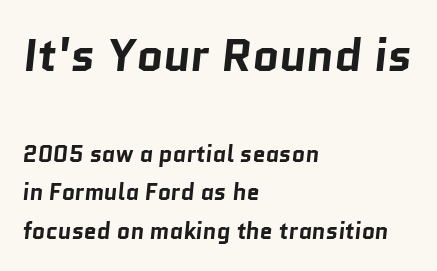
{"serif": "no", "bold": "yes", "weight": "bold", "width": "normal", "stroke_contrast": "low", "x_height": "medium", "monospaced": "no", "underline": "no", "align": "left", "line_spacing": "normal", "line_spacing_ratio": 1.69, "letter_spacing": "normal", "letter_spacing_em": 0.0, "larger_block": "first", "size_ratio": 2.0, "glyph_px": 46}
